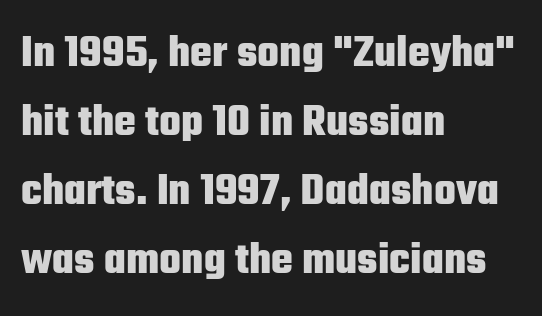
Q: Is the text bold? A: Yes.
Q: Is the text italic (slanted)? A: No, it is upright.
Q: Is the typeface a serif or a sans-serif typeface? A: Sans-serif.
Q: Is the text underlined? A: No.
Q: How is the paragraph aligned? A: Left-aligned.
Q: Is the spacing between letters normal or unusually wide? A: Normal.
Q: Is the spacing between lines tight, normal or loose? A: Normal.
Q: Width (condensed, normal, or wide)? A: Condensed.
Q: Stroke contrast? A: Low.
Q: x-height? A: Medium.
Q: Monospaced? A: No.
